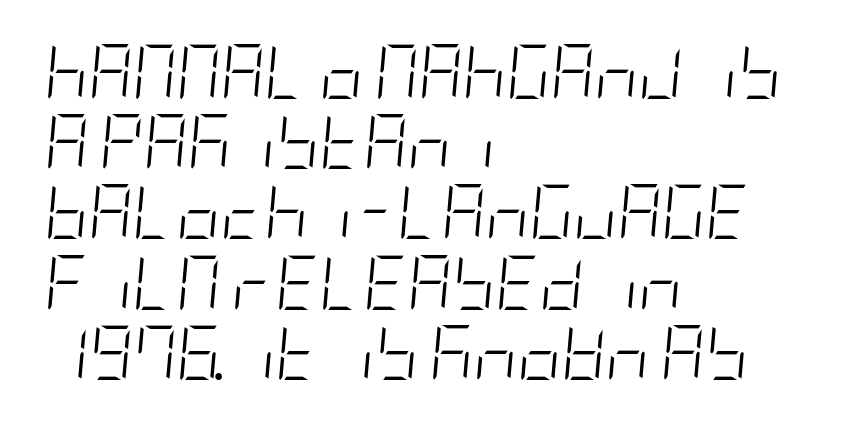
Tracking value appears to be zero — textbook default spacing. Think standard paragraph weight, or any step lighter than that. The space between consecutive lines is moderate. Typeset ragged right — the left edge is the straight one.
